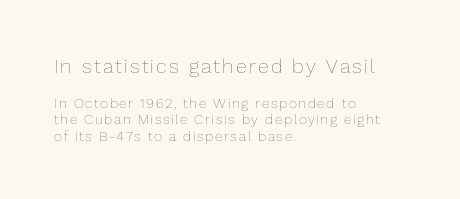
Q: Is the text bold? A: No.
Q: Is the text italic (slanted)? A: No, it is upright.
Q: Is the text underlined? A: No.
Q: How is the paragraph aligned? A: Left-aligned.
Q: Which block of text is set in a larger size, the first (top) or the second (bottom)? A: The first (top) one.
